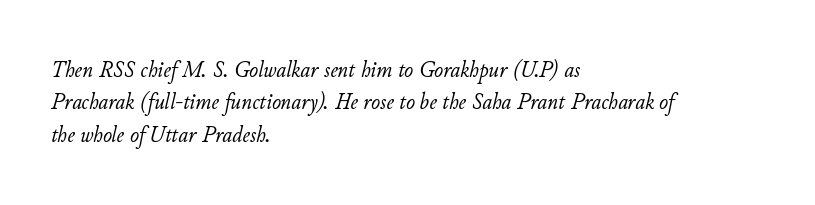
{"italic": "yes", "lean": "right", "slant_degrees": 11, "bold": "no", "underline": "no", "align": "left", "line_spacing": "normal", "line_spacing_ratio": 1.35, "letter_spacing": "normal", "letter_spacing_em": 0.0, "glyph_px": 24}
